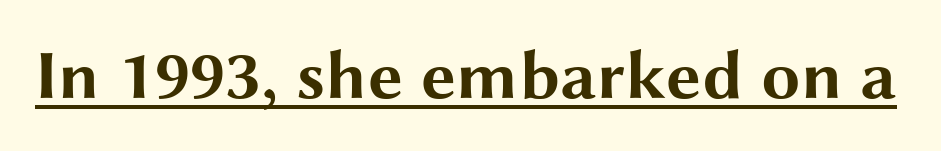
The image shows 70 px bold, wide sans-serif type, upright; set normal letter spacing, underlined; medium stroke contrast and a medium x-height.
